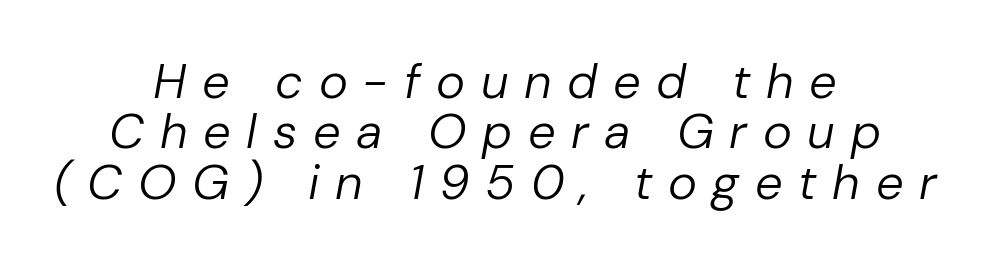
The image shows 49 px regular-weight type, italic (leaning right); set centered, tight line spacing (1.03x), unusually wide letter spacing (+0.32 em), not underlined; low stroke contrast and a medium x-height.
